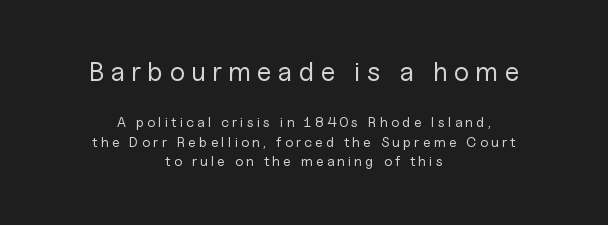
Q: Is the text bold? A: No.
Q: Is the text italic (slanted)? A: No, it is upright.
Q: Is the text underlined? A: No.
Q: How is the paragraph aligned? A: Centered.
Q: Is the spacing between letters normal or unusually wide? A: Unusually wide.
Q: Is the spacing between lines tight, normal or loose? A: Normal.
Q: Which block of text is set in a larger size, the first (top) or the second (bottom)? A: The first (top) one.
